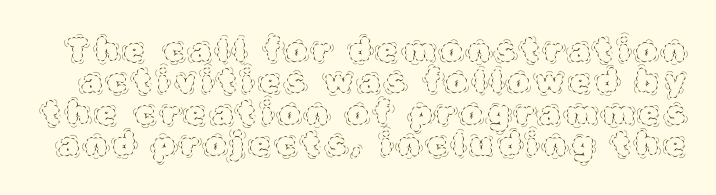
The image shows 32 px thin type, upright; set tight line spacing (0.98x), unusually wide letter spacing (+0.21 em), not underlined; a large x-height.
